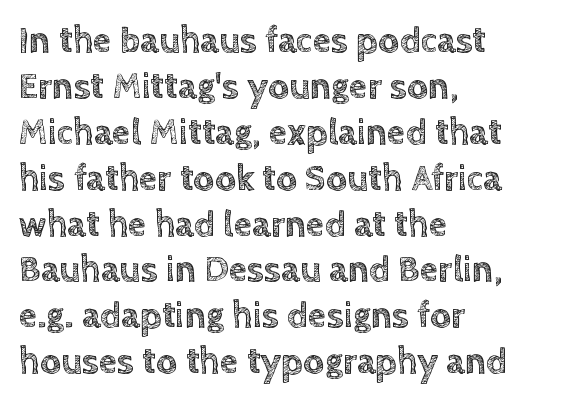
Line beginnings align vertically; line endings do not. The lettering stays uniformly vertical, giving the passage a roman look. There is no visible air inserted between adjacent glyphs. Proportional: the letters do not fall into vertical columns.
